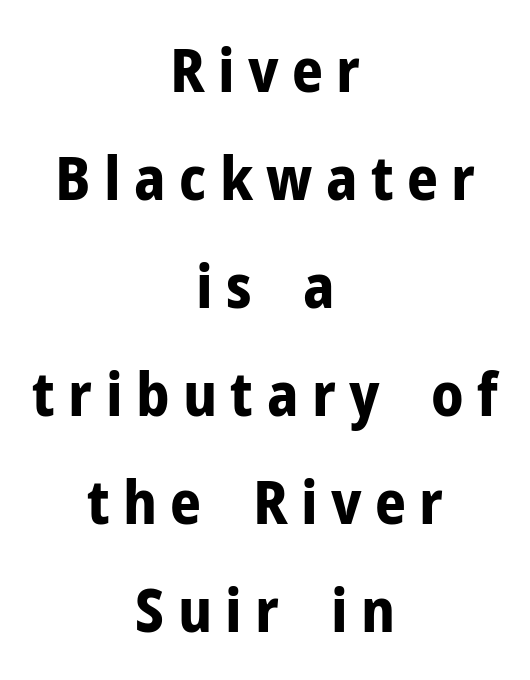
The letters are spread apart with noticeably loose tracking. You could not count columns in this text — the font is proportionally spaced. Neither beginnings nor endings align; midpoints do. Serif or sans? Sans — the stroke terminals are bare. The axis of the letterforms is exactly vertical. Each glyph is drawn with heavy, bold strokes.
